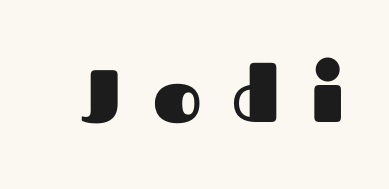
The image shows 74 px heavy sans-serif type, upright; set unusually wide letter spacing (+0.42 em), not underlined; medium stroke contrast and a medium x-height.
